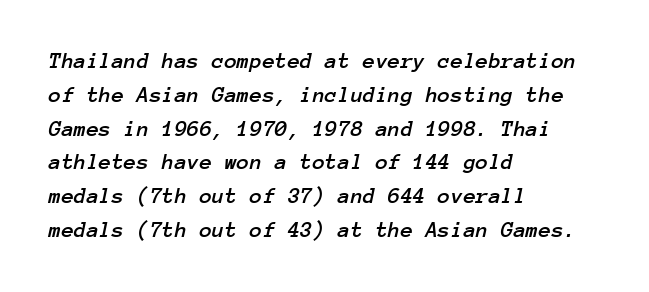
Q: Is the text italic (slanted)? A: Yes, it leans right by about 12 degrees.
Q: Is the text underlined? A: No.
Q: How is the paragraph aligned? A: Left-aligned.
Q: Is the spacing between letters normal or unusually wide? A: Normal.
Q: Is the spacing between lines tight, normal or loose? A: Normal.
